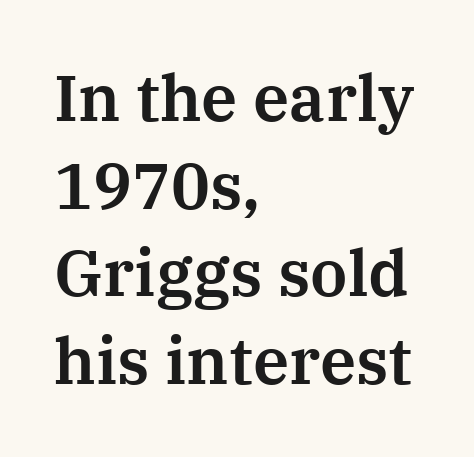
Q: Is the text italic (slanted)? A: No, it is upright.
Q: Is the typeface a serif or a sans-serif typeface? A: Serif.
Q: Is the text underlined? A: No.
Q: How is the paragraph aligned? A: Left-aligned.
Q: Is the spacing between letters normal or unusually wide? A: Normal.
Q: Is the spacing between lines tight, normal or loose? A: Normal.
Q: Width (condensed, normal, or wide)? A: Normal.
Q: Stroke contrast? A: Medium.
Q: x-height? A: Medium.
Q: Monospaced? A: No.
